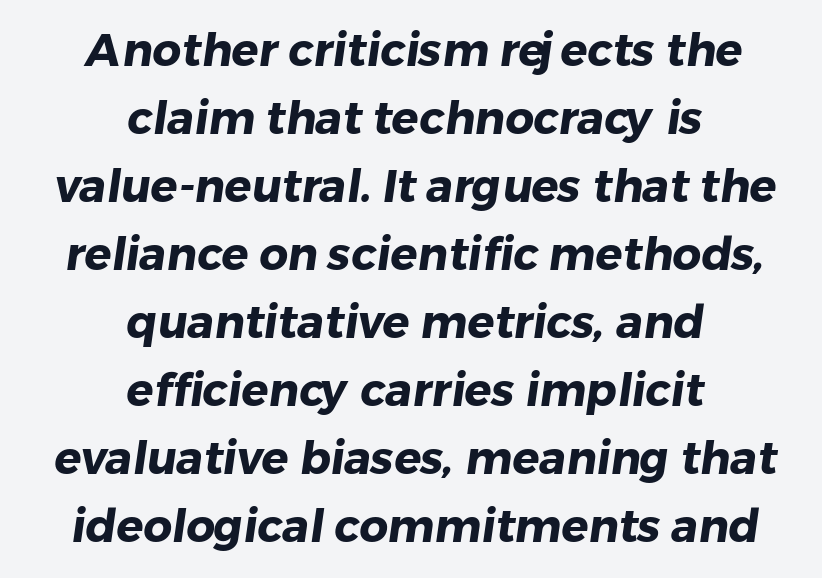
The image shows 45 px heavy sans-serif type; set centered, normal line spacing (1.51x), normal letter spacing, not underlined; low stroke contrast and a medium x-height.
